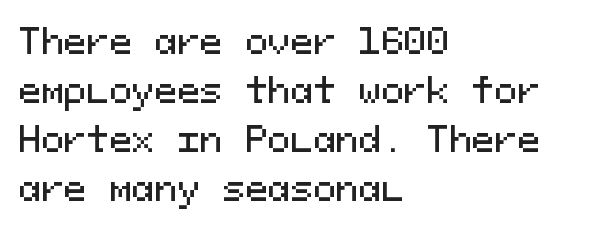
The image shows 34 px sans-serif type, upright, monospaced; set left-aligned, normal line spacing (1.44x), normal letter spacing, not underlined; medium stroke contrast and a medium x-height.
